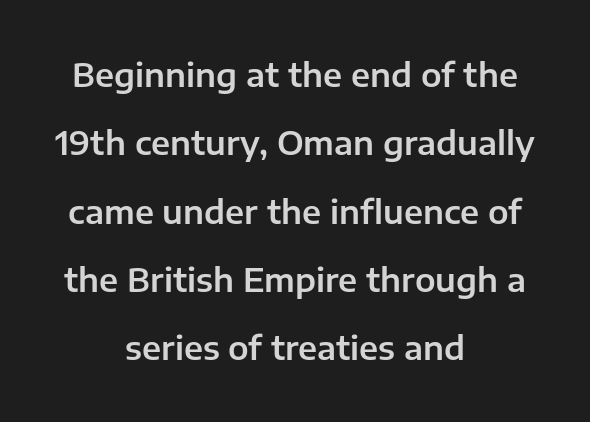
Q: Is the text italic (slanted)? A: No, it is upright.
Q: Is the typeface a serif or a sans-serif typeface? A: Sans-serif.
Q: Is the text underlined? A: No.
Q: How is the paragraph aligned? A: Centered.
Q: Is the spacing between letters normal or unusually wide? A: Normal.
Q: Is the spacing between lines tight, normal or loose? A: Loose.
Q: Width (condensed, normal, or wide)? A: Normal.
Q: Stroke contrast? A: Low.
Q: x-height? A: Medium.
Q: Monospaced? A: No.
